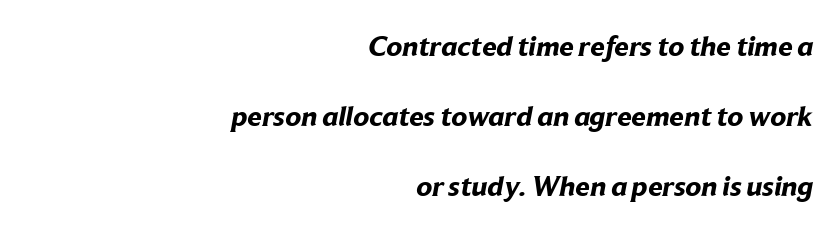
Typesetter's note: full bold, strokes at maximum text heaviness. Notice the wide empty band between every row — that's loose leading. Plain, unruled lines of type. Short note: letters normally spaced. These lines are set flush right with a ragged left edge.
